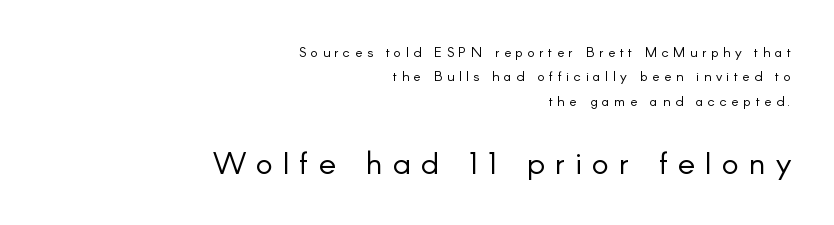
Caption: multi-line text, flush right, ragged left. Each letter's strokes conclude bluntly, with no projecting serifs. Each letter keeps its own natural width here, so spacing adapts to shape. Letter spacing: wide. Heft: none added — not bold. The passage shown is not underscored anywhere.
